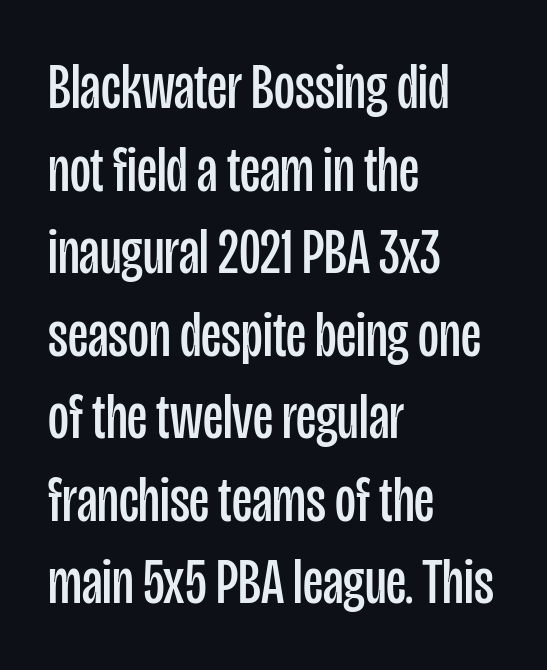
Q: Is the text bold? A: No.
Q: Is the text italic (slanted)? A: No, it is upright.
Q: Is the typeface a serif or a sans-serif typeface? A: Sans-serif.
Q: Is the text underlined? A: No.
Q: How is the paragraph aligned? A: Left-aligned.
Q: Is the spacing between letters normal or unusually wide? A: Normal.
Q: Is the spacing between lines tight, normal or loose? A: Normal.
Q: Width (condensed, normal, or wide)? A: Condensed.
Q: Stroke contrast? A: Low.
Q: x-height? A: Large.
Q: Monospaced? A: No.
